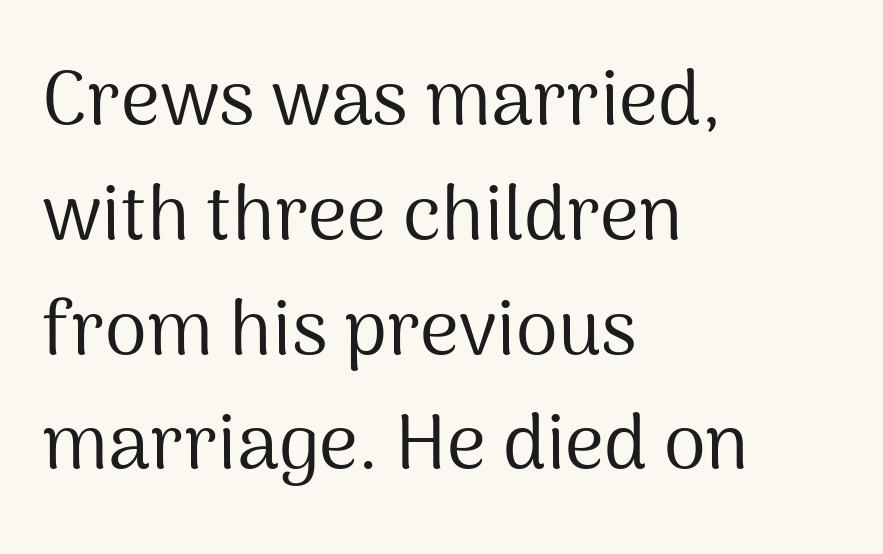
The image shows 76 px regular-weight sans-serif type, upright; set left-aligned, normal line spacing (1.51x), normal letter spacing, not underlined; medium stroke contrast and a medium x-height.
